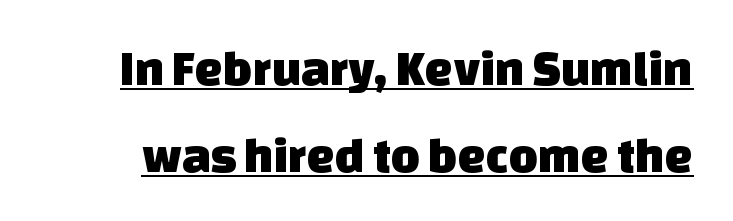
{"serif": "no", "width": "normal", "stroke_contrast": "low", "x_height": "large", "monospaced": "no", "underline": "yes", "line_spacing_ratio": 1.74, "letter_spacing": "normal", "letter_spacing_em": 0.0, "glyph_px": 50}
